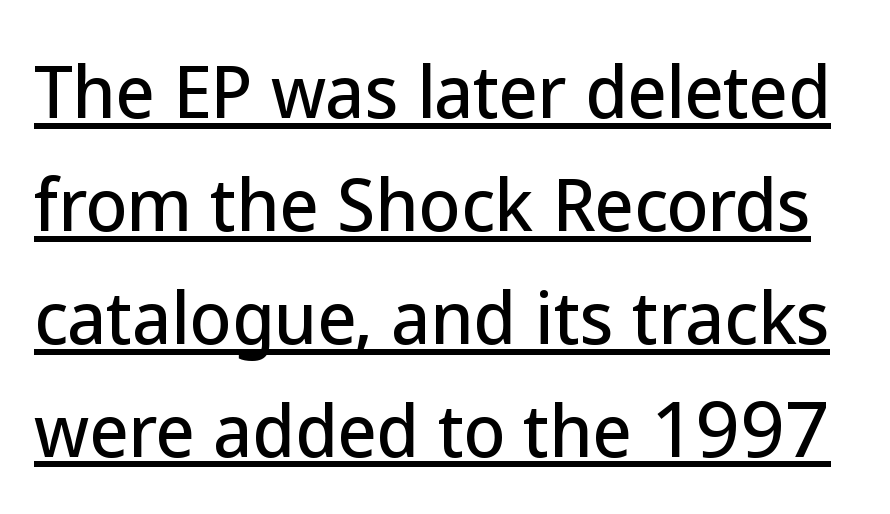
How would I describe the line gaps? Plain and ordinary. The rendering uses natural spacing where letterforms have individual widths. Tall strokes in this sample are plumb rather than angled. Quick note: underline on. What stands out about the letter spacing? Nothing — it is the standard amount. Serifs: no, the terminals of the letterforms are clean.
